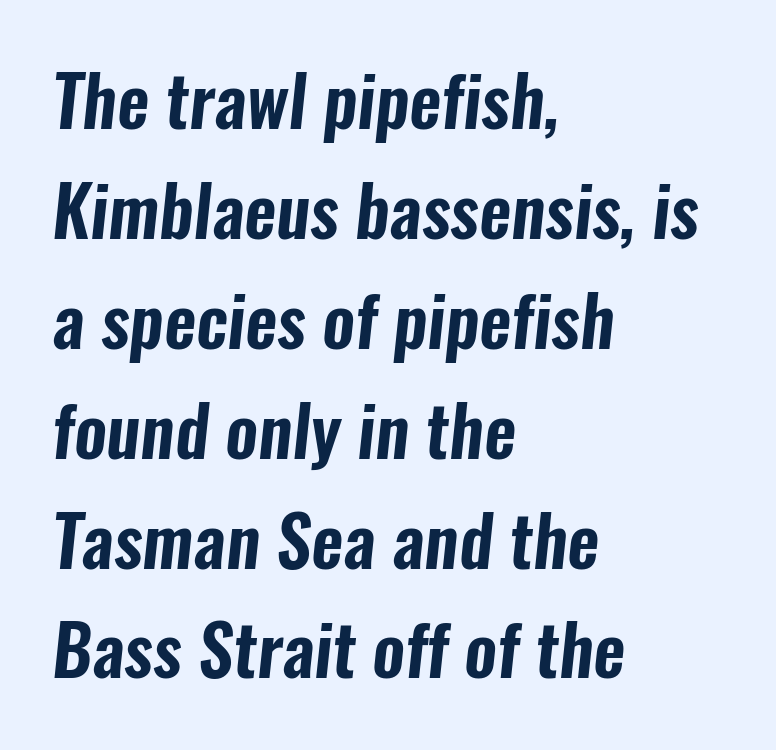
Q: Is the typeface a serif or a sans-serif typeface? A: Sans-serif.
Q: Is the text underlined? A: No.
Q: How is the paragraph aligned? A: Left-aligned.
Q: Is the spacing between letters normal or unusually wide? A: Normal.
Q: Is the spacing between lines tight, normal or loose? A: Normal.
Q: Width (condensed, normal, or wide)? A: Condensed.
Q: Stroke contrast? A: Low.
Q: x-height? A: Medium.
Q: Monospaced? A: No.
